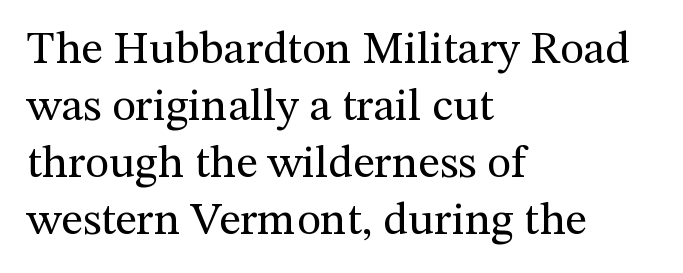
{"serif": "yes", "italic": "no", "bold": "no", "weight": "regular", "width": "normal", "stroke_contrast": "medium", "x_height": "medium", "monospaced": "no", "underline": "no", "align": "left", "line_spacing_ratio": 1.24, "letter_spacing": "normal", "letter_spacing_em": 0.0, "glyph_px": 46}
